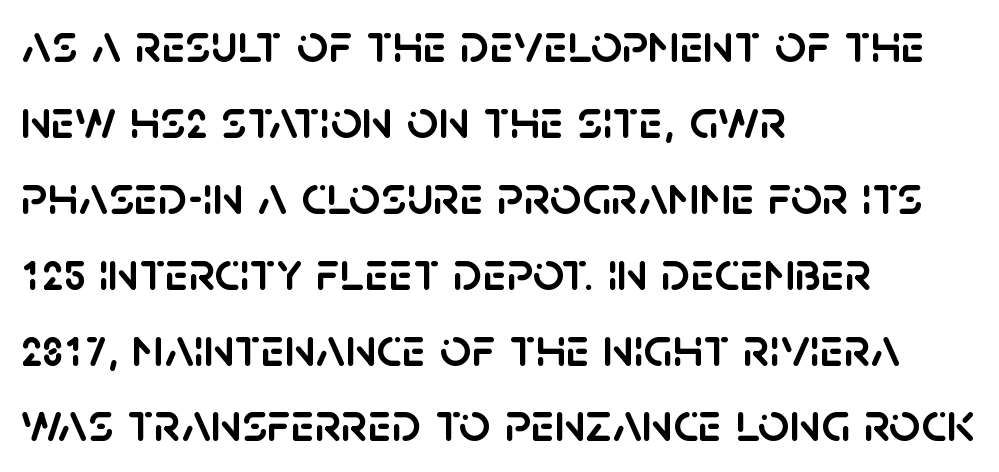
{"serif": "no", "italic": "no", "width": "normal", "stroke_contrast": "low", "x_height": "large", "monospaced": "no", "underline": "no", "align": "left", "line_spacing": "normal", "line_spacing_ratio": 1.38, "letter_spacing": "normal", "letter_spacing_em": 0.0, "glyph_px": 55}
